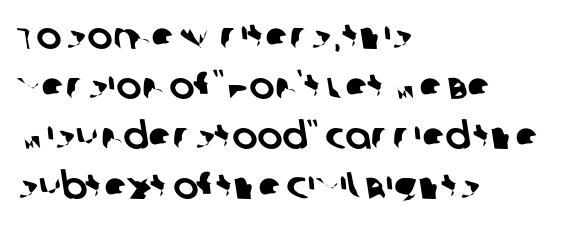
The image shows 38 px sans-serif type; set left-aligned, normal line spacing (1.32x), normal letter spacing, not underlined; low stroke contrast and a large x-height.
